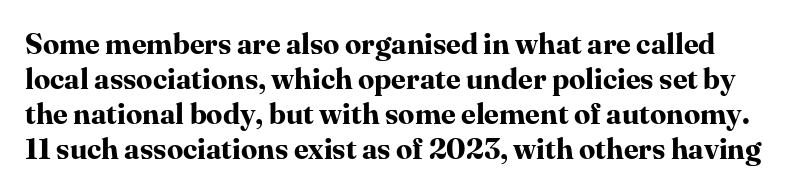
There is no visible air inserted between adjacent glyphs. The rendering uses natural spacing where letterforms have individual widths. Examine the stroke ends and you'll spot serifs. Weight check: bold — yes, fully.
